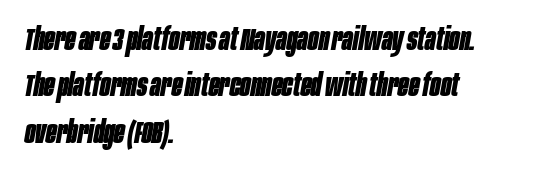
The image shows 31 px bold, condensed type, italic (leaning right); set left-aligned, normal line spacing (1.5x), normal letter spacing, not underlined; low stroke contrast and a large x-height.
